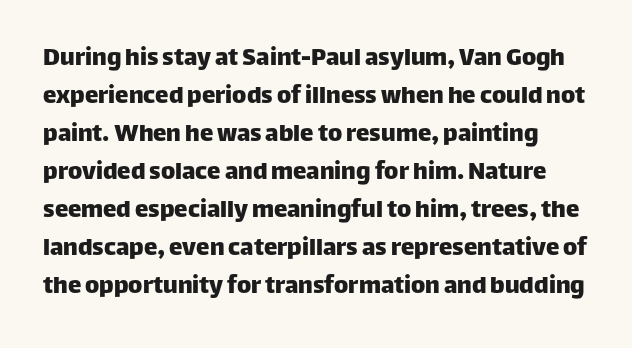
{"italic": "no", "underline": "no", "line_spacing": "normal", "line_spacing_ratio": 1.41, "letter_spacing": "normal", "letter_spacing_em": 0.0, "glyph_px": 27}
